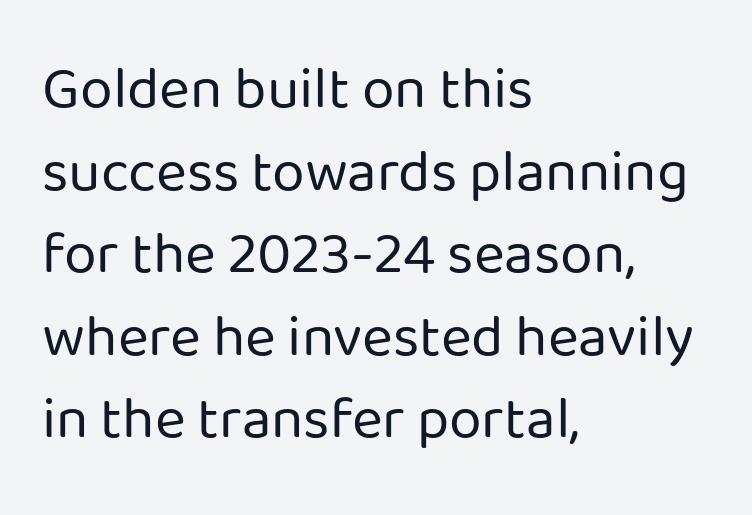
No extra ink here — the face is not bold. The gaps between neighbouring characters are ordinary and unremarkable. The passage shown is typeset with a sans-serif family. Regarding leading, the lines here are spaced in the standard way. These lines are rendered in a variable-pitch font.
